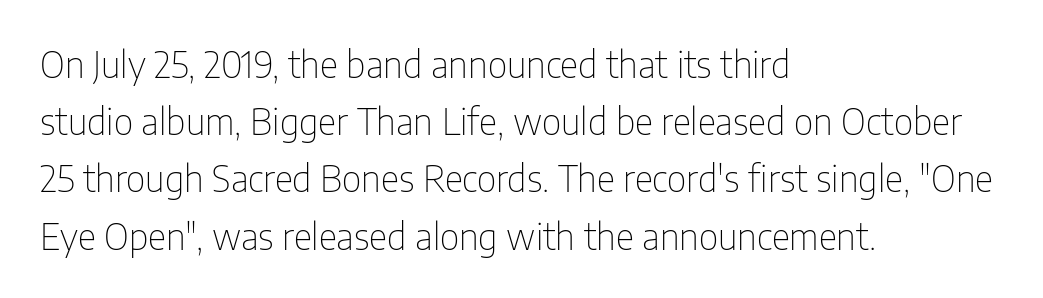
The image shows 36 px thin, condensed sans-serif type, upright; set left-aligned, normal line spacing (1.59x), normal letter spacing, not underlined; low stroke contrast and a medium x-height.
